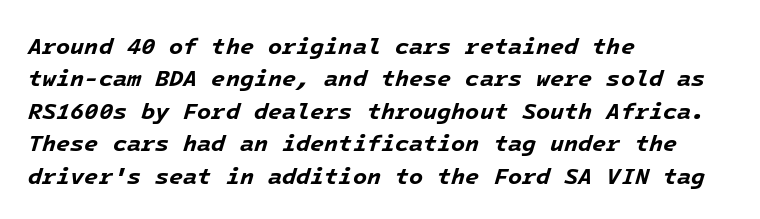
{"italic": "yes", "lean": "right", "slant_degrees": 16, "bold": "yes", "underline": "no", "align": "left", "line_spacing": "normal", "line_spacing_ratio": 1.41, "letter_spacing": "normal", "letter_spacing_em": 0.0, "glyph_px": 23}
